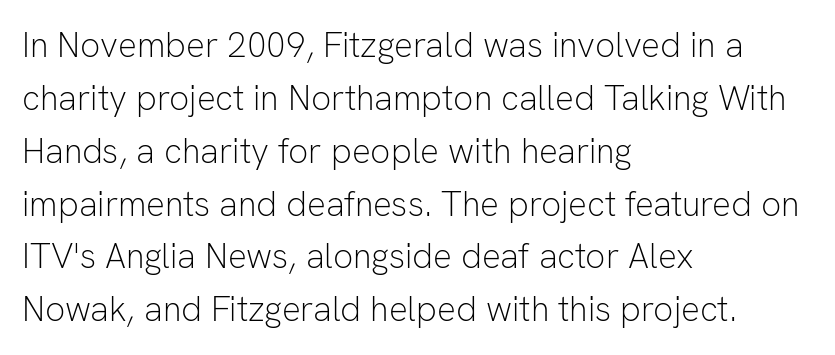
The image shows 35 px light sans-serif type, upright; set left-aligned, normal line spacing (1.51x), normal letter spacing, not underlined; low stroke contrast and a medium x-height.
